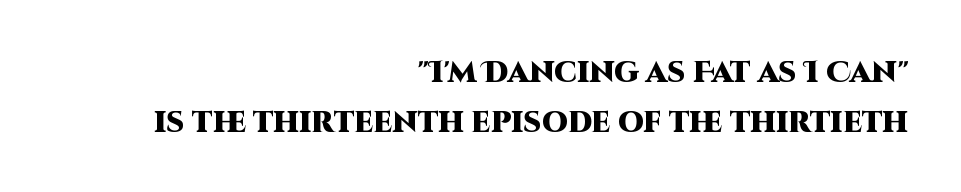
Q: Is the text bold? A: Yes.
Q: Is the text italic (slanted)? A: No, it is upright.
Q: Is the typeface a serif or a sans-serif typeface? A: Sans-serif.
Q: Is the text underlined? A: No.
Q: How is the paragraph aligned? A: Right-aligned.
Q: Is the spacing between letters normal or unusually wide? A: Normal.
Q: Width (condensed, normal, or wide)? A: Normal.
Q: Stroke contrast? A: High.
Q: x-height? A: Large.
Q: Monospaced? A: No.
